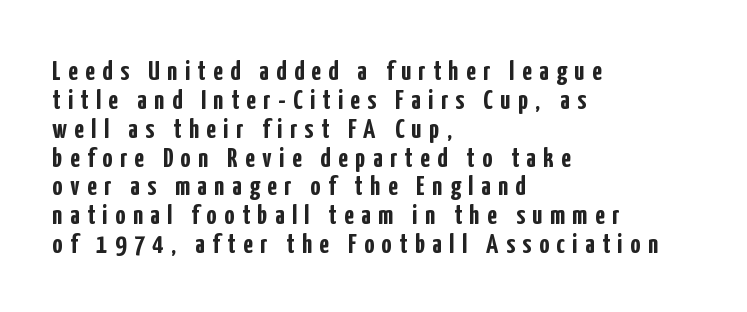
{"serif": "no", "italic": "no", "bold": "yes", "weight": "semibold", "width": "condensed", "stroke_contrast": "low", "x_height": "medium", "monospaced": "no", "underline": "no", "align": "left", "line_spacing": "tight", "line_spacing_ratio": 1.03, "letter_spacing": "wide", "letter_spacing_em": 0.27, "glyph_px": 28}
